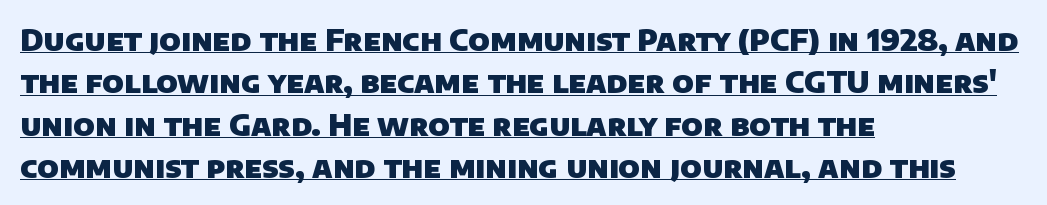
{"serif": "no", "bold": "yes", "weight": "heavy", "width": "normal", "stroke_contrast": "low", "x_height": "large", "monospaced": "no", "underline": "yes", "align": "left", "line_spacing": "normal", "line_spacing_ratio": 1.41, "letter_spacing": "normal", "letter_spacing_em": 0.0, "glyph_px": 30}
